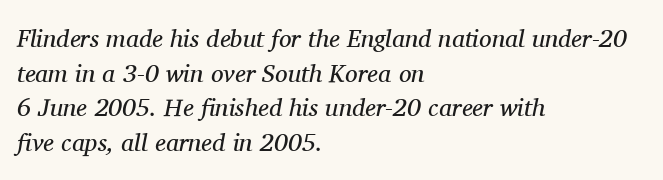
{"italic": "yes", "lean": "right", "slant_degrees": 11, "bold": "no", "underline": "no", "align": "left", "line_spacing": "normal", "line_spacing_ratio": 1.39, "letter_spacing": "normal", "letter_spacing_em": 0.0, "glyph_px": 25}
